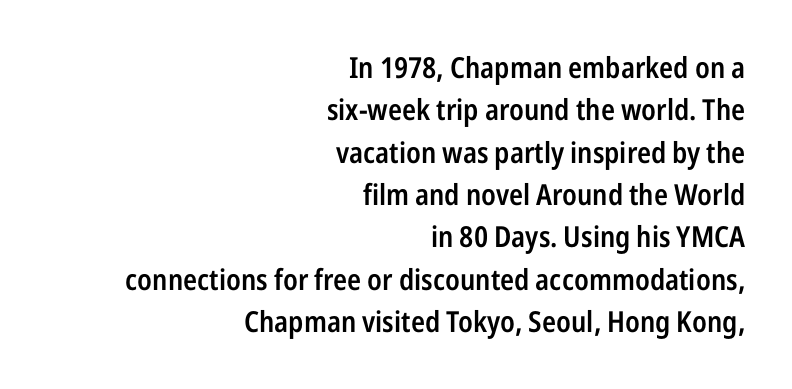
The image shows 29 px semibold, condensed sans-serif type, upright; set right-aligned, normal line spacing (1.46x), normal letter spacing, not underlined; low stroke contrast and a medium x-height.
